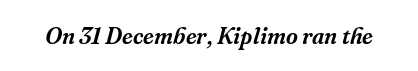
The image shows 23 px text type, italic (leaning right); set normal letter spacing, not underlined.
